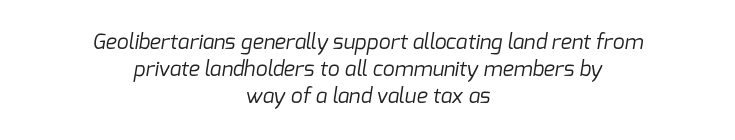
{"bold": "no", "underline": "no", "align": "center", "line_spacing": "normal", "line_spacing_ratio": 1.28, "letter_spacing": "normal", "letter_spacing_em": 0.0, "glyph_px": 21}
